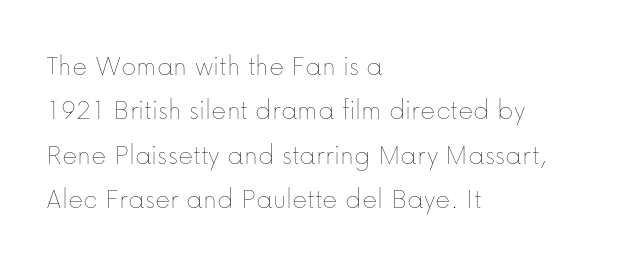
The baseline area is clear. These lines sit exactly where default settings would place them. The ragged edge is on the right, which tells us the setting is flush left. Every character sits straight up, as roman type does. Stems here are at most as thick as an everyday book face. Varying glyph widths throughout — classic text-font behaviour.
